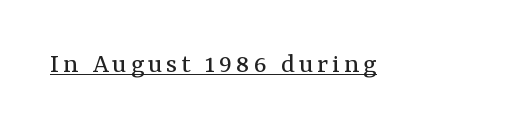
Q: Is the text bold? A: No.
Q: Is the text italic (slanted)? A: No, it is upright.
Q: Is the typeface a serif or a sans-serif typeface? A: Serif.
Q: Is the text underlined? A: Yes.
Q: Width (condensed, normal, or wide)? A: Normal.
Q: Stroke contrast? A: Medium.
Q: x-height? A: Medium.
Q: Monospaced? A: No.
